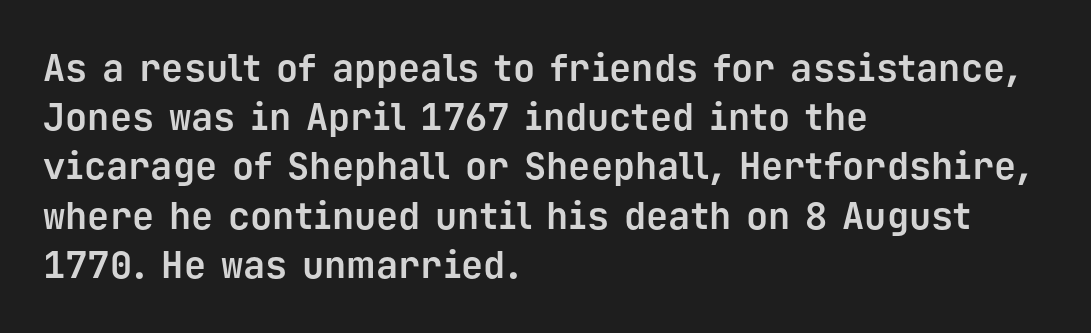
Q: Is the text bold? A: Yes.
Q: Is the text italic (slanted)? A: No, it is upright.
Q: Is the typeface a serif or a sans-serif typeface? A: Sans-serif.
Q: Is the text underlined? A: No.
Q: How is the paragraph aligned? A: Left-aligned.
Q: Is the spacing between letters normal or unusually wide? A: Normal.
Q: Is the spacing between lines tight, normal or loose? A: Normal.
Q: Width (condensed, normal, or wide)? A: Normal.
Q: Stroke contrast? A: Low.
Q: x-height? A: Medium.
Q: Monospaced? A: Yes.
